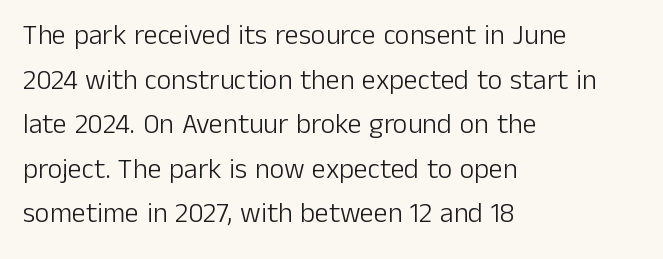
One glance says typical: line gaps are just what's usual. Layout note: lines flush left. I'd call this a sans setting — the letters go barefoot. Check the space under the baseline: it is left empty.
